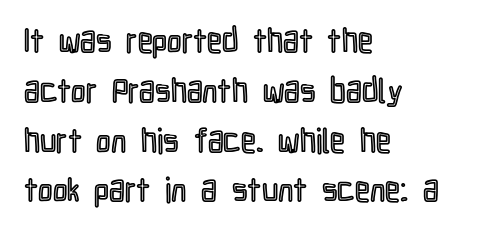
Spacing verdict: proportional, widths tailored to each character. Nothing unusual about the tracking: characters are spaced as the font intends. Horizontal bands of white between lines are of average thickness. Check the space under the baseline: it is left empty. Notice how the passage keeps a crisp vertical edge on the left only. Italic? Not at all — the glyphs are vertical.
